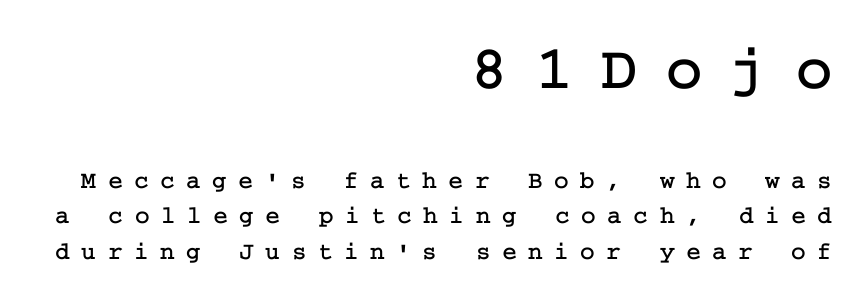
Just letters on the line, the space beneath them empty. Top chunk: large. Bottom chunk: small. Is there any slant? The stems are plumb. The space between consecutive lines is moderate. Inter-character spacing is expanded well beyond the font's built-in metrics.
